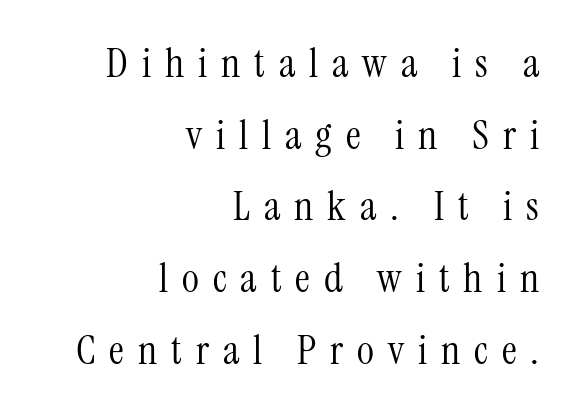
These glyphs show unthickened strokes, regular width or finer. The passage shown is typeset with a serif family. Leftover space on each line is placed entirely before the opening word. Here the designer chose a conventional face with non-uniform glyph widths.
